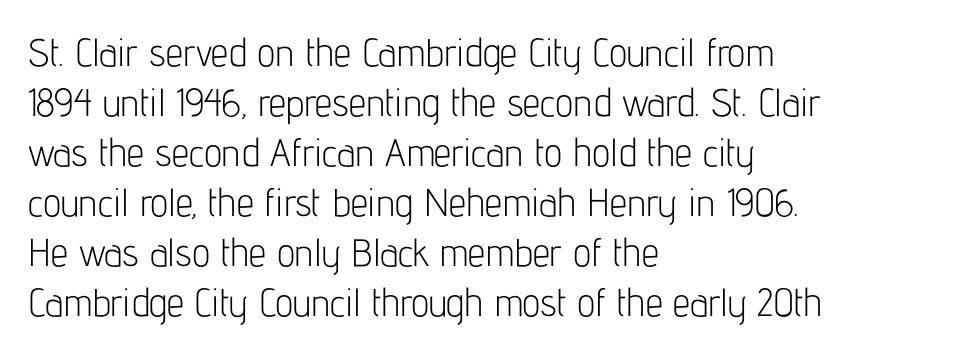
The image shows 39 px light, condensed sans-serif type, upright; set left-aligned, normal line spacing (1.28x), normal letter spacing, not underlined; low stroke contrast and a medium x-height.
